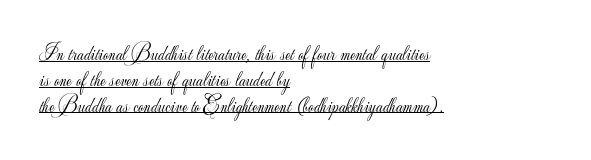
Compared with a typical body face, this is equally light or lighter still. The line texture is even and compact thanks to regular tracking. The sample's only ornament is a line tracing under the words. A classic flush-left, rag-right setting is used for this passage.
